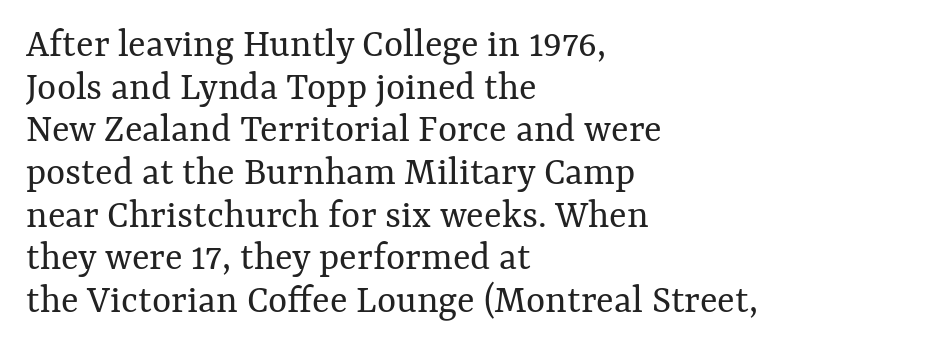
Spacing verdict: proportional, widths tailored to each character. Posture: upright roman. How would I describe the line gaps? Narrow and economical. Every row of glyphs begins at an identical x-position on the left.
